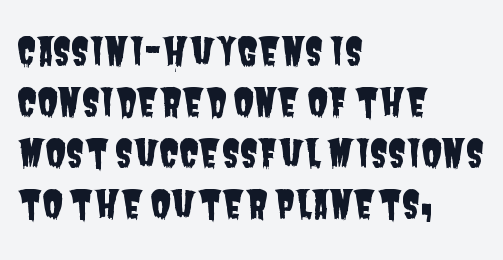
Character widths vary here, with narrow letters taking less room than wide ones. Regarding leading, the lines here are spaced in the standard way. No extra tracking has been applied to these lines. The zone under the glyphs is completely vacant. Does the copy run flush right? No — it runs flush left.
